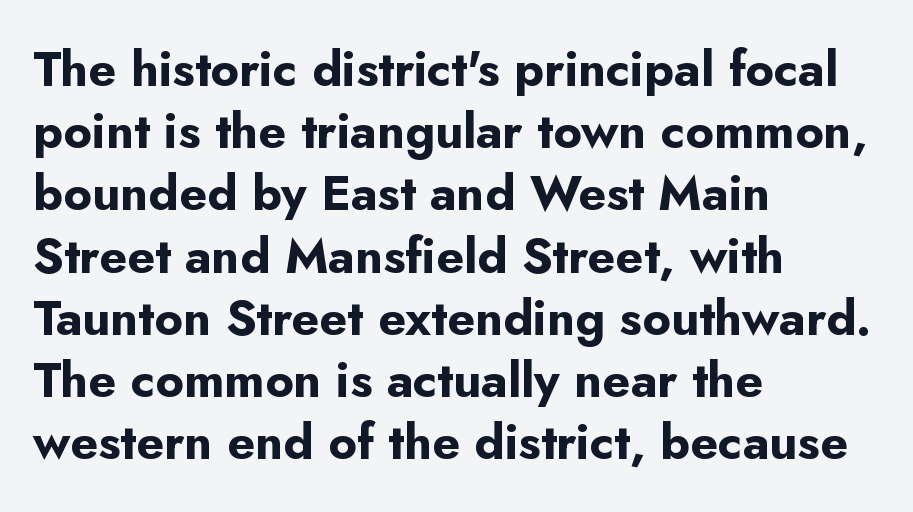
The image shows 49 px bold sans-serif type, upright; set left-aligned, normal line spacing (1.27x), normal letter spacing, not underlined; low stroke contrast and a small x-height.
